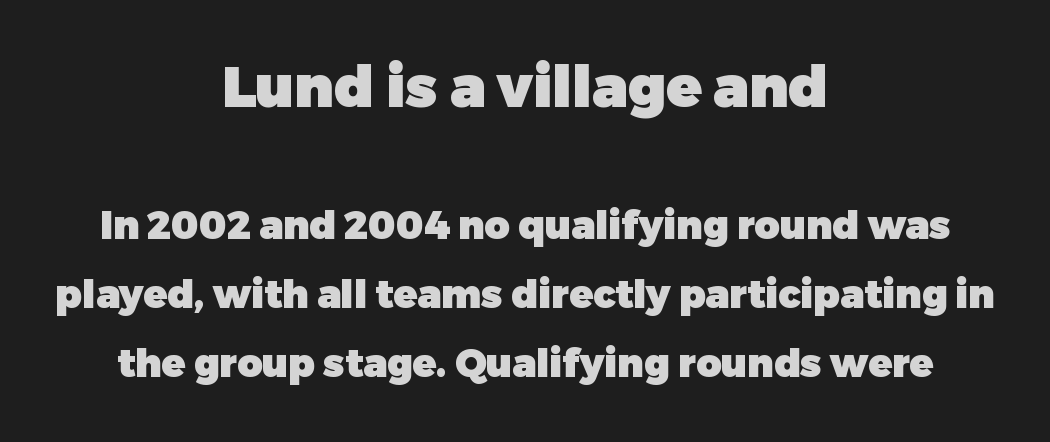
{"serif": "no", "italic": "no", "bold": "yes", "weight": "heavy", "width": "normal", "stroke_contrast": "low", "x_height": "medium", "monospaced": "no", "underline": "no", "align": "center", "line_spacing_ratio": 1.78, "letter_spacing": "normal", "letter_spacing_em": 0.0, "larger_block": "first", "size_ratio": 1.49, "glyph_px": 58}
